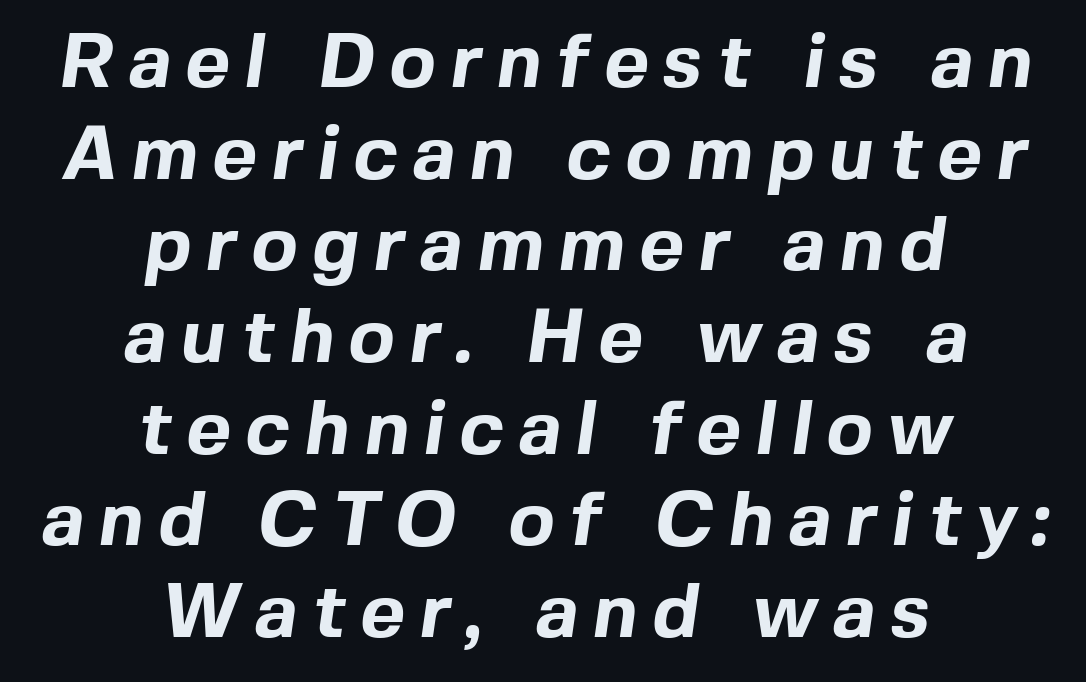
The image shows 77 px bold sans-serif type; set centered, line spacing 1.19x, not underlined; a medium x-height.
